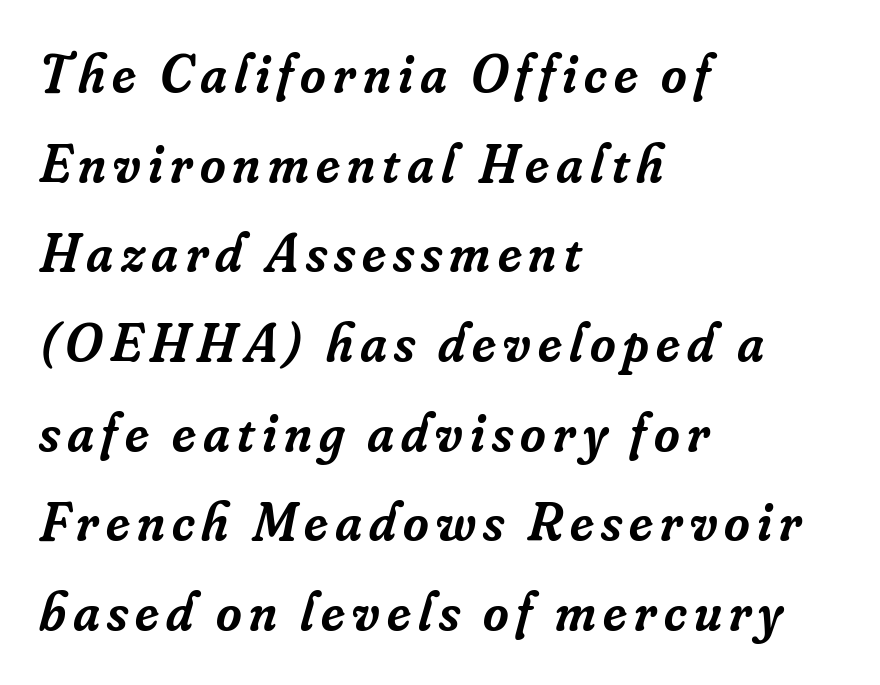
{"serif": "yes", "italic": "yes", "lean": "right", "slant_degrees": 16, "bold": "semi", "weight": "semibold", "width": "normal", "stroke_contrast": "low", "x_height": "small", "monospaced": "no", "underline": "no", "align": "left", "line_spacing": "normal", "line_spacing_ratio": 1.63, "glyph_px": 55}
